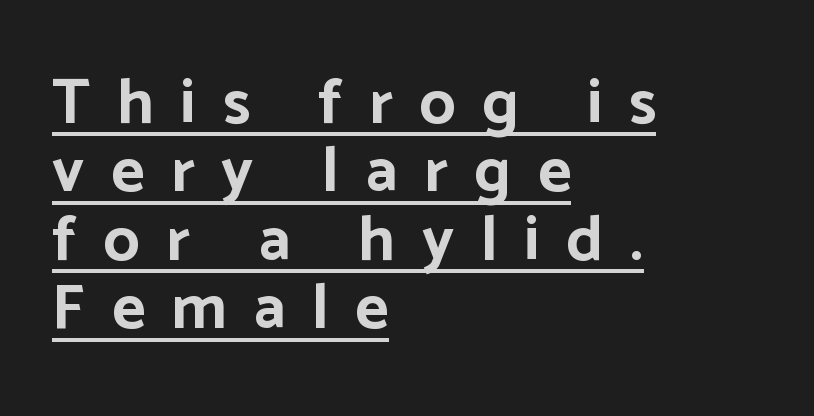
{"serif": "no", "italic": "no", "bold": "yes", "weight": "bold", "width": "normal", "stroke_contrast": "low", "x_height": "medium", "monospaced": "no", "underline": "yes", "align": "left", "line_spacing": "tight", "line_spacing_ratio": 1.07, "letter_spacing": "wide", "letter_spacing_em": 0.42, "glyph_px": 64}
